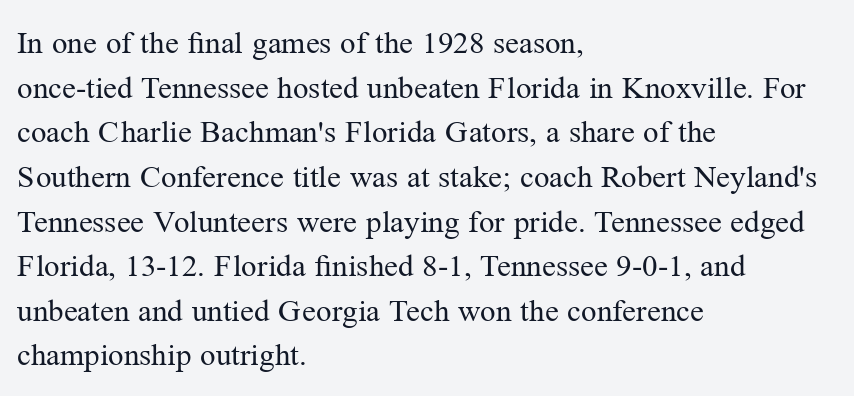
{"serif": "yes", "italic": "no", "bold": "no", "weight": "regular", "width": "normal", "stroke_contrast": "medium", "x_height": "medium", "monospaced": "no", "underline": "no", "align": "left", "line_spacing": "normal", "line_spacing_ratio": 1.44, "letter_spacing": "normal", "letter_spacing_em": 0.0, "glyph_px": 31}
